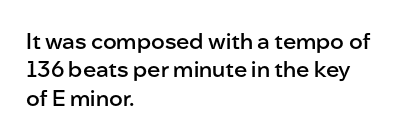
Q: Is the text bold? A: Semi-bold.
Q: Is the text italic (slanted)? A: No, it is upright.
Q: Is the text underlined? A: No.
Q: How is the paragraph aligned? A: Left-aligned.
Q: Is the spacing between letters normal or unusually wide? A: Normal.
Q: Is the spacing between lines tight, normal or loose? A: Normal.
